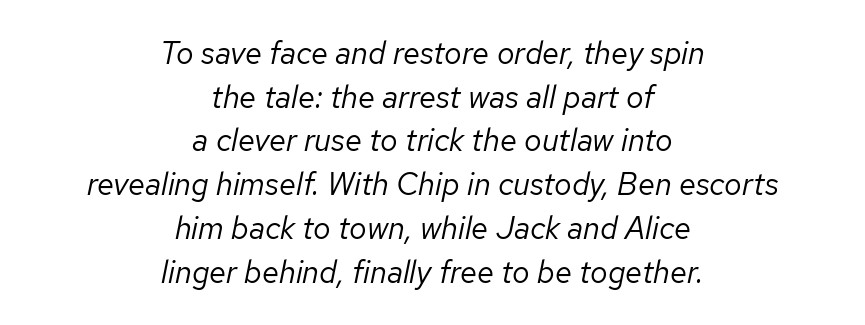
{"italic": "yes", "lean": "right", "slant_degrees": 12, "bold": "no", "weight": "regular", "width": "normal", "stroke_contrast": "low", "x_height": "medium", "monospaced": "no", "underline": "no", "align": "center", "line_spacing": "normal", "line_spacing_ratio": 1.41, "letter_spacing": "normal", "letter_spacing_em": 0.0, "glyph_px": 31}
